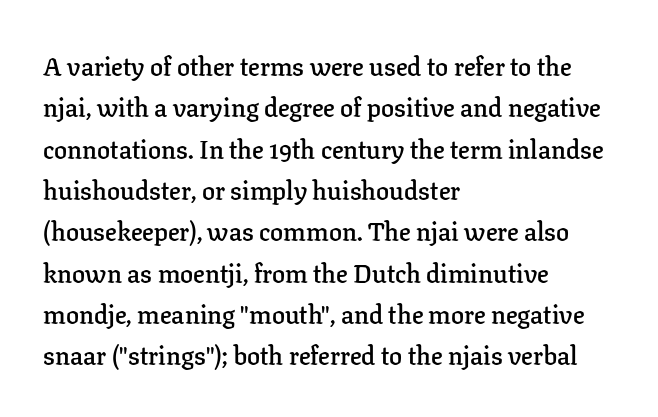
The lines are quadded left. Descenders hang freely into open space. Semibold letterforms, between regular and bold. Observe the ordinary spacing: letters are neighbours, not strangers.
